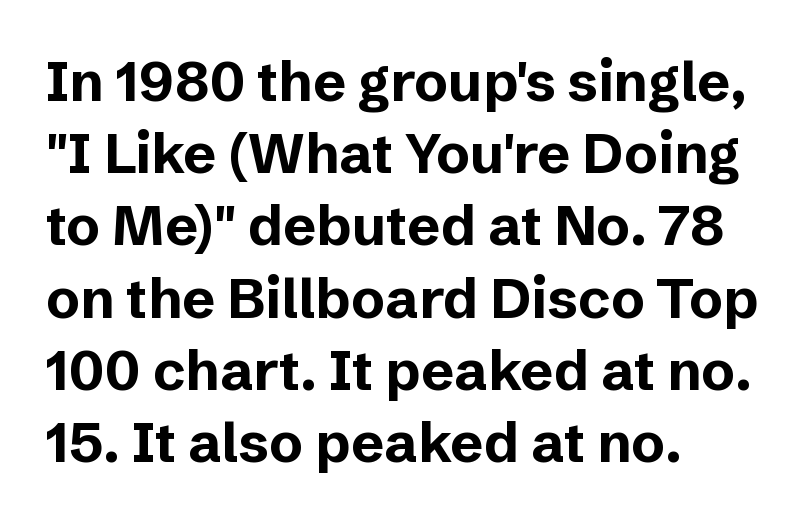
The horizontal fit of the characters is conventional and even. Regarding leading, the lines here are spaced in the standard way. The rendering uses natural spacing where letterforms have individual widths. Every character sits straight up, as roman type does. Type style note: lacks serifs.
